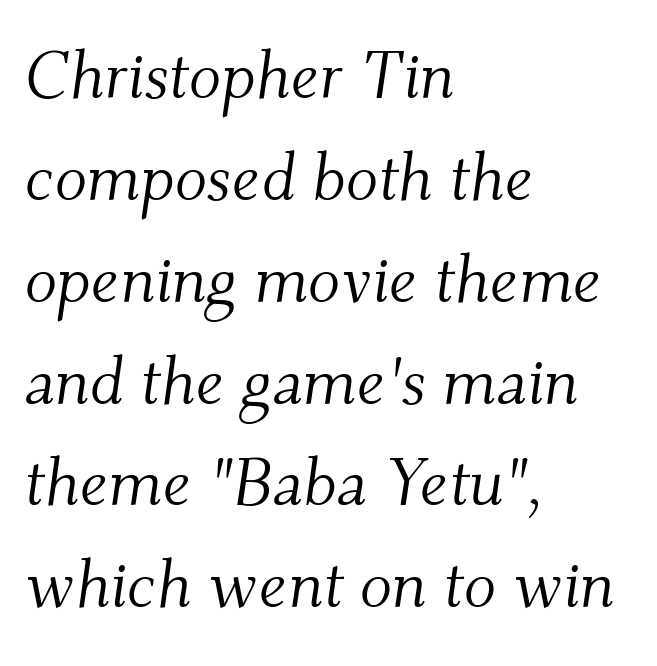
Q: Is the text bold? A: No.
Q: Is the text italic (slanted)? A: Yes, it leans right by about 9 degrees.
Q: Is the typeface a serif or a sans-serif typeface? A: Serif.
Q: Is the text underlined? A: No.
Q: How is the paragraph aligned? A: Left-aligned.
Q: Is the spacing between letters normal or unusually wide? A: Normal.
Q: Is the spacing between lines tight, normal or loose? A: Normal.
Q: Width (condensed, normal, or wide)? A: Normal.
Q: Stroke contrast? A: Medium.
Q: x-height? A: Small.
Q: Monospaced? A: No.
